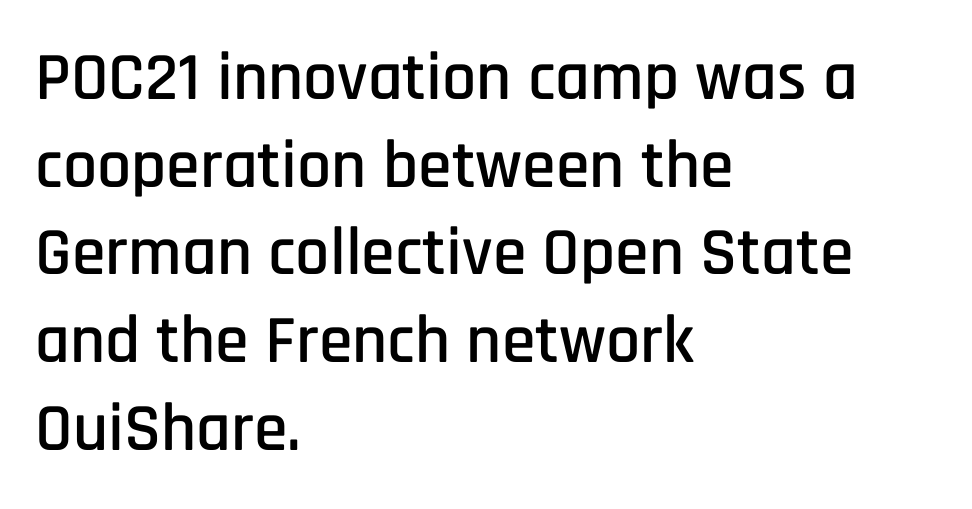
{"serif": "no", "italic": "no", "width": "condensed", "stroke_contrast": "low", "x_height": "large", "monospaced": "no", "underline": "no", "align": "left", "line_spacing": "normal", "line_spacing_ratio": 1.29, "letter_spacing": "normal", "letter_spacing_em": 0.0, "glyph_px": 68}
